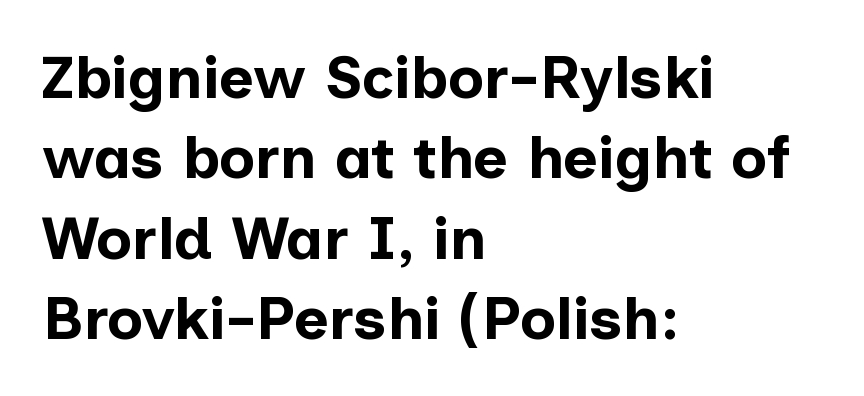
A typesetter would call this leading conventional body-copy spacing. Its strokes are broad and dark, the hallmark of bold type. No extra tracking has been applied to these lines. No feet cap the strokes, marking this as sans-serif type. Here the designer chose a conventional face with non-uniform glyph widths. Upright lettering throughout.
